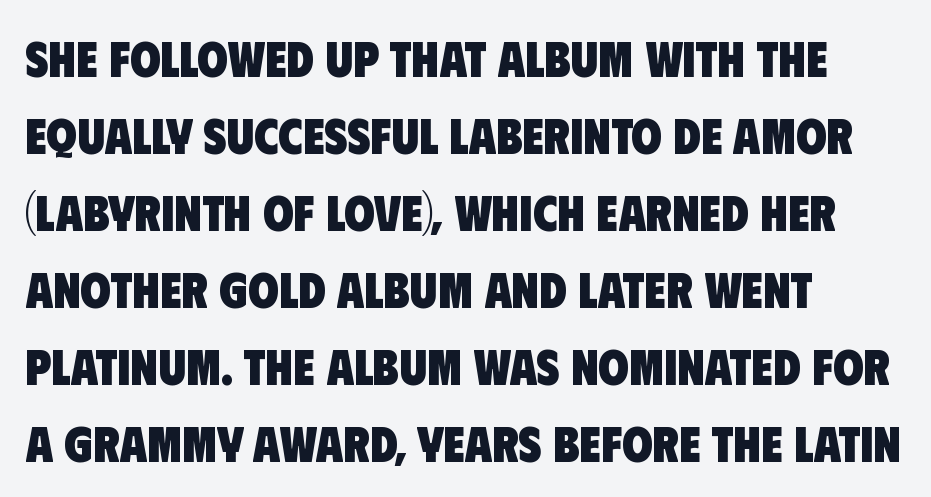
The image shows 50 px heavy, condensed sans-serif type; set left-aligned, normal line spacing (1.54x), normal letter spacing, not underlined; low stroke contrast and a large x-height.
